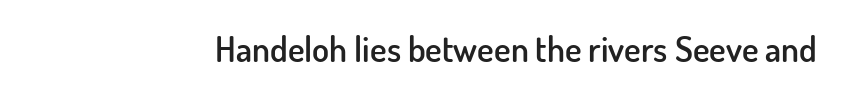
Q: Is the text bold? A: Semi-bold.
Q: Is the text italic (slanted)? A: No, it is upright.
Q: Is the typeface a serif or a sans-serif typeface? A: Sans-serif.
Q: Is the text underlined? A: No.
Q: Is the spacing between letters normal or unusually wide? A: Normal.
Q: Width (condensed, normal, or wide)? A: Normal.
Q: Stroke contrast? A: Low.
Q: x-height? A: Small.
Q: Monospaced? A: No.
